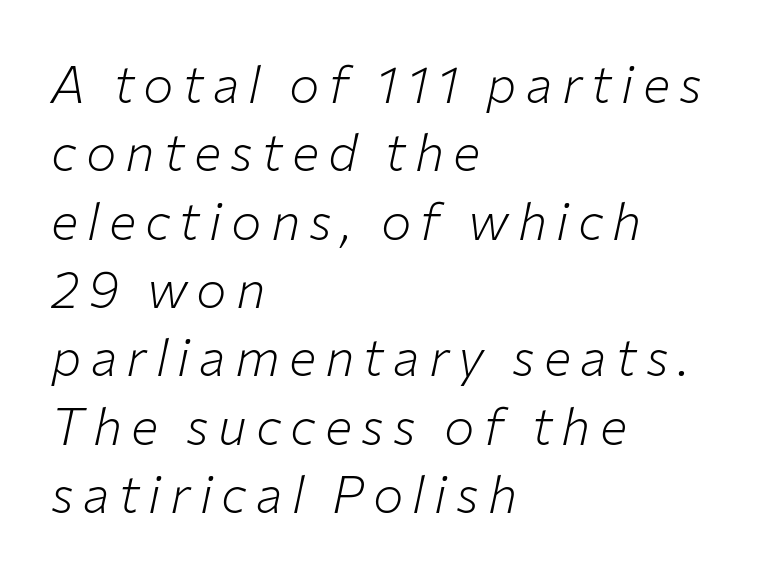
The image shows 51 px light type, italic (leaning right); set left-aligned, normal line spacing (1.34x), not underlined; low stroke contrast and a medium x-height.
